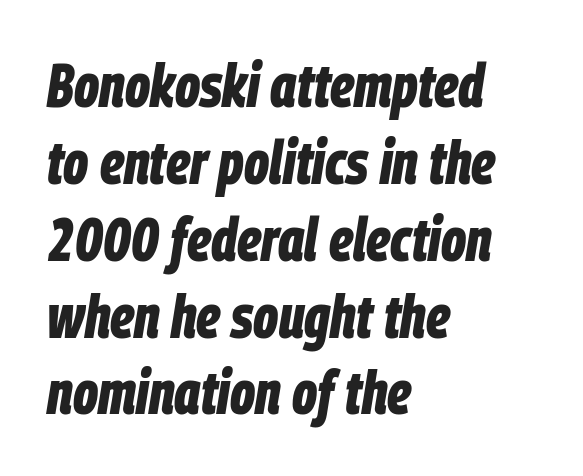
Students, observe: this is what conventionally led text looks like. Honestly, there is no underline to notice here at all. Weight: bold. The setting favours the left margin, as ordinary paragraphs usually do.
